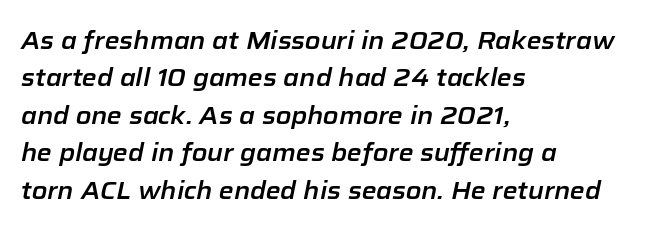
Designer's note — italics engaged. Does extra space separate the letters? No, they use regular spacing. Layout note: lines flush left. The rendering uses a moderate line-height, typical for paragraphs. Descenders are the only things crossing below the line.
